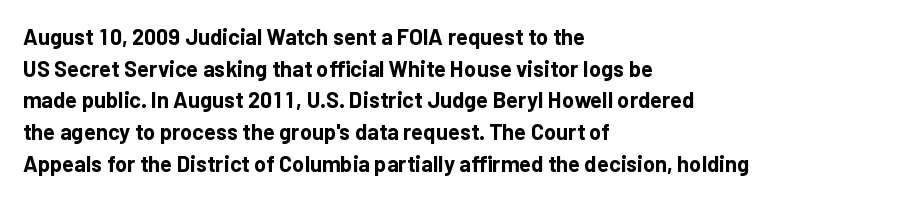
Q: Is the text bold? A: Yes.
Q: Is the text italic (slanted)? A: No, it is upright.
Q: Is the text underlined? A: No.
Q: How is the paragraph aligned? A: Left-aligned.
Q: Is the spacing between letters normal or unusually wide? A: Normal.
Q: Is the spacing between lines tight, normal or loose? A: Normal.
